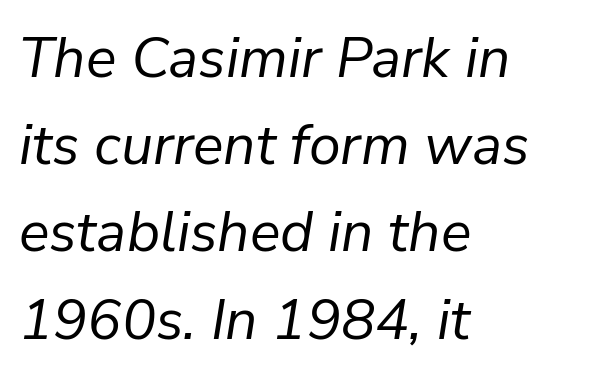
The image shows 57 px regular-weight type, italic (leaning right); set left-aligned, normal line spacing (1.53x), normal letter spacing, not underlined; low stroke contrast and a medium x-height.
